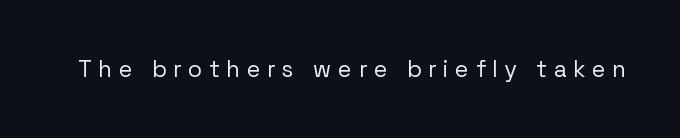
A typesetter would call this heavily tracked-out type. Bold? No — there's no thickening of the strokes. Every stem runs plumb, perpendicular to the baseline. The words here are not underlined.
